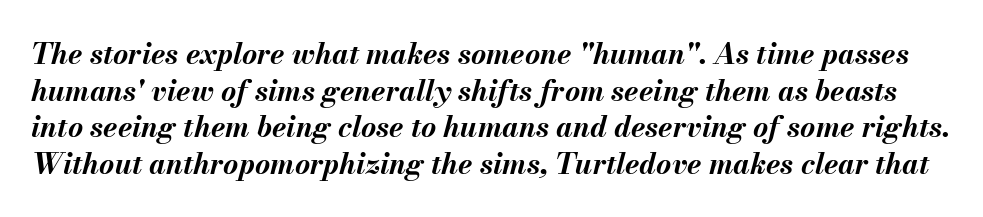
{"italic": "yes", "lean": "right", "slant_degrees": 13, "bold": "yes", "weight": "bold", "width": "normal", "stroke_contrast": "medium", "x_height": "small", "monospaced": "no", "underline": "no", "line_spacing": "normal", "line_spacing_ratio": 1.26, "letter_spacing": "normal", "letter_spacing_em": 0.0, "glyph_px": 29}
